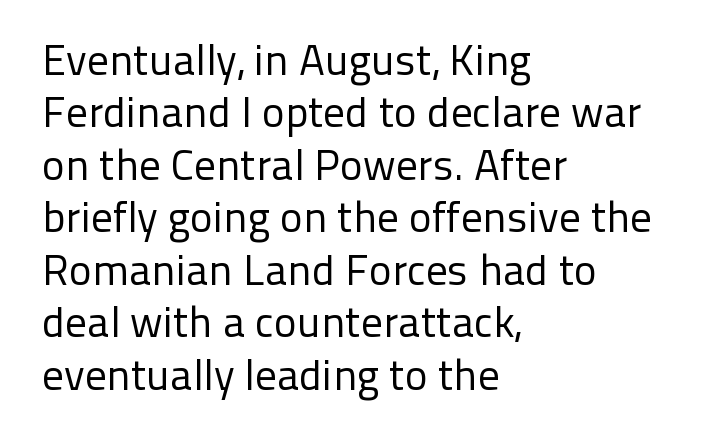
The image shows 43 px regular-weight sans-serif type, upright; set left-aligned, line spacing 1.22x, normal letter spacing, not underlined; low stroke contrast and a medium x-height.
